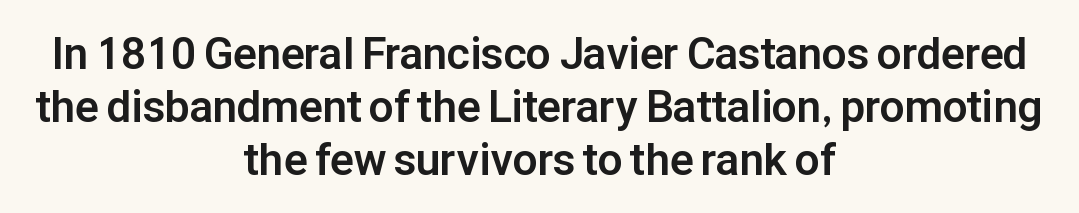
The image shows 44 px bold sans-serif type, upright; set centered, line spacing 1.21x, normal letter spacing, not underlined; low stroke contrast and a medium x-height.
